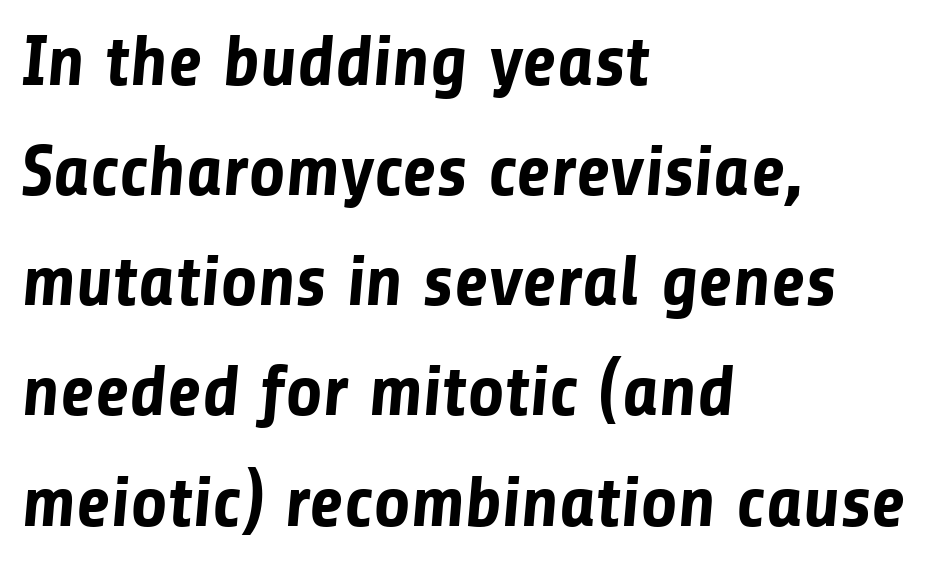
{"serif": "no", "bold": "yes", "weight": "bold", "width": "normal", "stroke_contrast": "low", "x_height": "medium", "monospaced": "no", "underline": "no", "align": "left", "line_spacing": "normal", "line_spacing_ratio": 1.53, "letter_spacing": "normal", "letter_spacing_em": 0.0, "glyph_px": 72}
